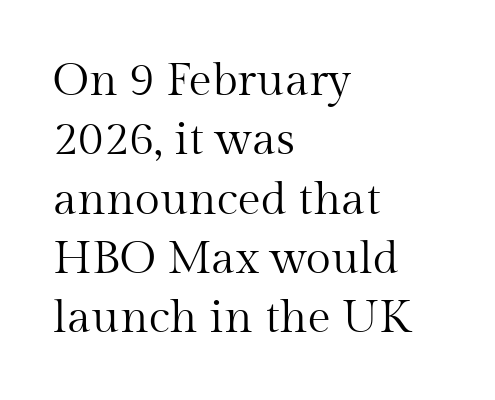
Is the block centered? No — it sits flush against the left margin. Rendered with straight, roman letterforms. You could not count columns in this text — the font is proportionally spaced. Each word holds together tightly as a unit, with standard inter-letter gaps. The type family on display is of the serif kind.
